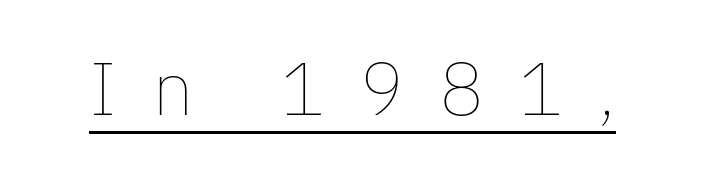
{"italic": "no", "bold": "no", "weight": "thin", "width": "normal", "stroke_contrast": "low", "x_height": "medium", "monospaced": "no", "underline": "yes", "letter_spacing": "wide", "letter_spacing_em": 0.46, "glyph_px": 75}
